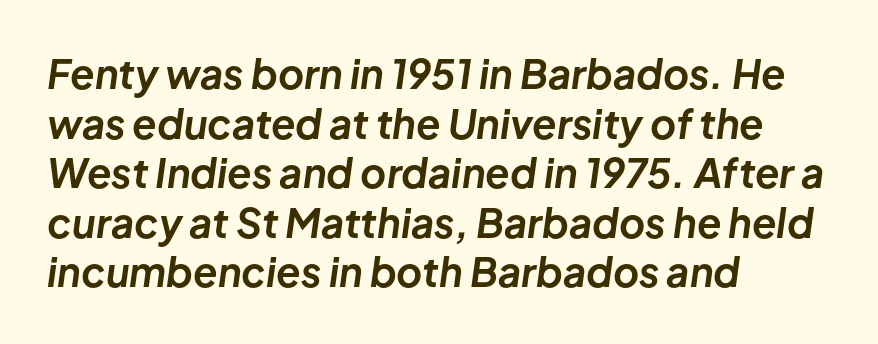
Do the characters align in a grid? No, the font is proportional. Emphasis by weight is at full strength: bold. Beneath every word, the page is bare. What stands out about the letter spacing? Nothing — it is the standard amount.
